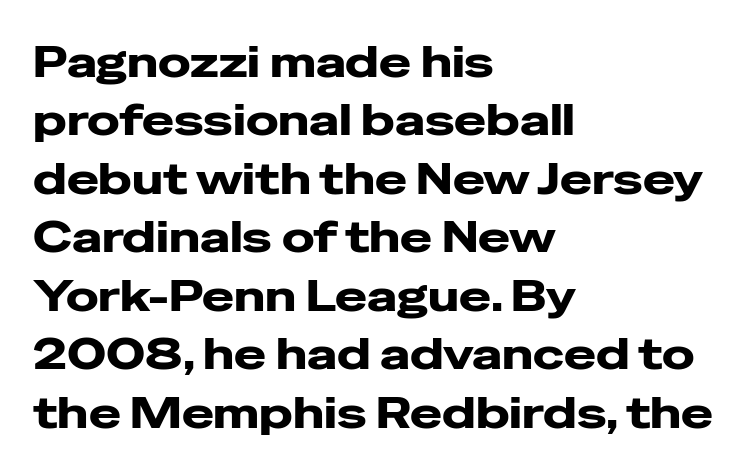
{"serif": "no", "italic": "no", "bold": "yes", "weight": "heavy", "width": "wide", "stroke_contrast": "low", "x_height": "medium", "monospaced": "no", "underline": "no", "align": "left", "line_spacing": "normal", "line_spacing_ratio": 1.36, "letter_spacing": "normal", "letter_spacing_em": 0.0, "glyph_px": 43}
